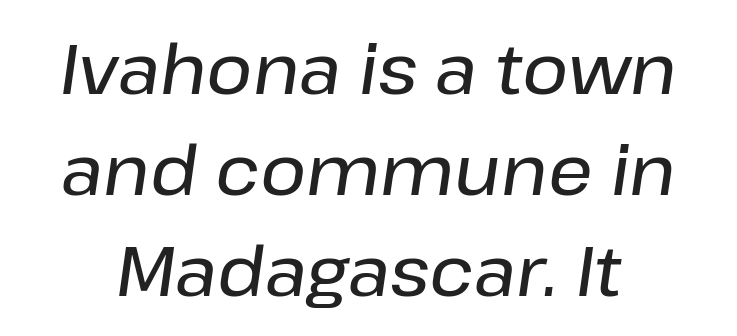
Q: Is the text italic (slanted)? A: Yes, it leans right by about 8 degrees.
Q: Is the text underlined? A: No.
Q: Is the spacing between letters normal or unusually wide? A: Normal.
Q: Is the spacing between lines tight, normal or loose? A: Normal.
Q: Width (condensed, normal, or wide)? A: Normal.
Q: Stroke contrast? A: Low.
Q: x-height? A: Medium.
Q: Monospaced? A: No.
